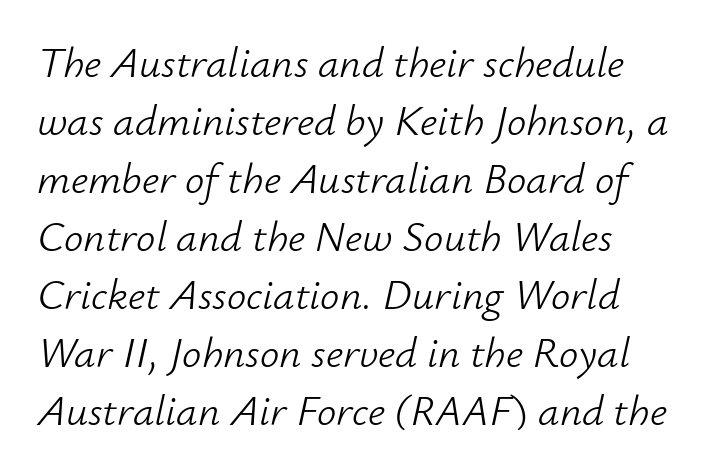
The image shows 43 px light type, italic (leaning right); set left-aligned, normal line spacing (1.35x), normal letter spacing, not underlined; low stroke contrast and a small x-height.
